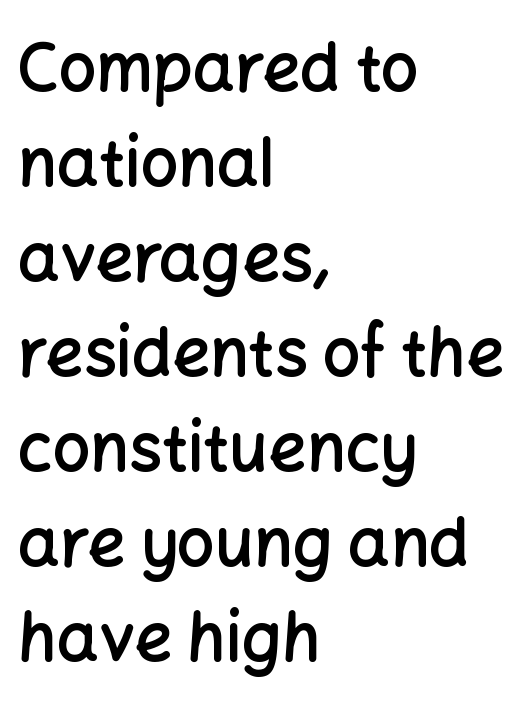
Q: Is the text bold? A: Semi-bold.
Q: Is the text italic (slanted)? A: No, it is upright.
Q: Is the typeface a serif or a sans-serif typeface? A: Sans-serif.
Q: Is the text underlined? A: No.
Q: How is the paragraph aligned? A: Left-aligned.
Q: Is the spacing between letters normal or unusually wide? A: Normal.
Q: Is the spacing between lines tight, normal or loose? A: Normal.
Q: Width (condensed, normal, or wide)? A: Normal.
Q: Stroke contrast? A: Low.
Q: x-height? A: Medium.
Q: Monospaced? A: No.
